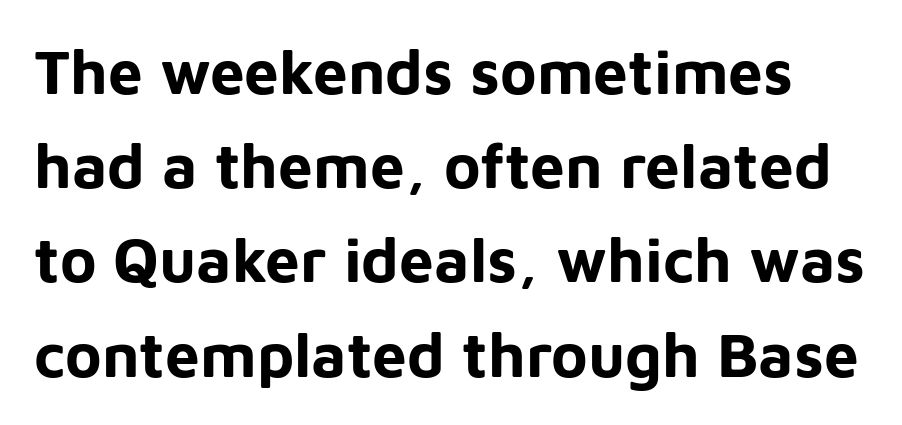
Whoever set this chose a conventional vertical rhythm. Only glyphs here, with clear space below each row. As a designer I'd log this as weight 700, bold. Each letter's strokes conclude bluntly, with no projecting serifs. Students, note that the glyphs here touch the page at normal intervals. Do the letters lean? They stand straight.
